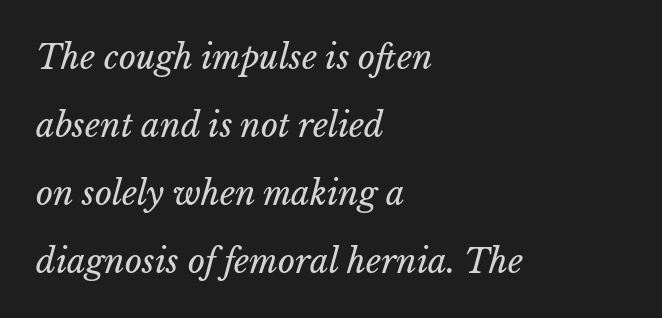
The image shows 33 px regular-weight type, italic (leaning right); set left-aligned, loose line spacing (2.06x), normal letter spacing, not underlined; low stroke contrast and a medium x-height.
